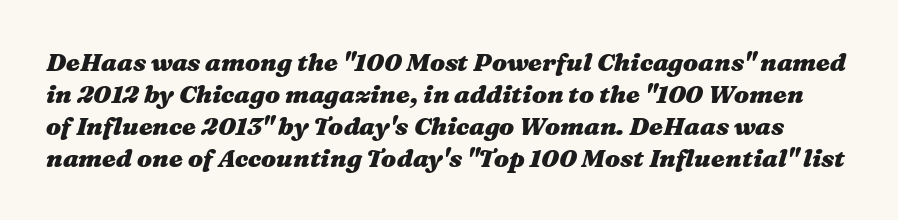
The rendering applies a slant to the glyphs. Look at the stroke-to-counter ratio: heavy, a bold. Line spacing here is normal. Lines of text with bare space underneath. Tracking here is standard; glyphs follow each other at the usual distance.
